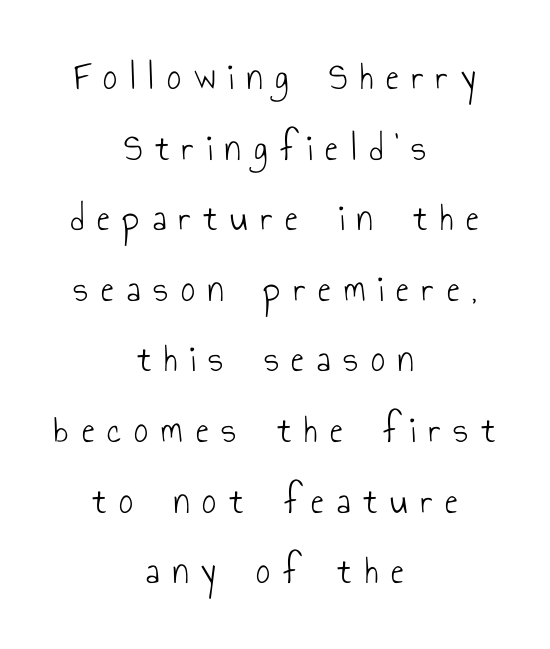
{"serif": "no", "italic": "no", "bold": "no", "weight": "light", "width": "condensed", "stroke_contrast": "low", "x_height": "small", "monospaced": "no", "underline": "no", "align": "center", "line_spacing_ratio": 1.81, "letter_spacing": "wide", "letter_spacing_em": 0.33, "glyph_px": 39}
